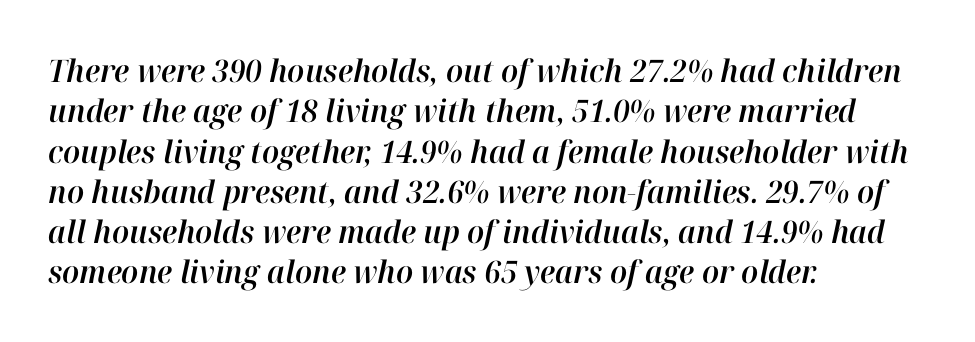
{"italic": "yes", "lean": "right", "slant_degrees": 12, "width": "normal", "stroke_contrast": "high", "x_height": "medium", "monospaced": "no", "underline": "no", "align": "left", "line_spacing": "normal", "line_spacing_ratio": 1.3, "letter_spacing": "normal", "letter_spacing_em": 0.0, "glyph_px": 31}
